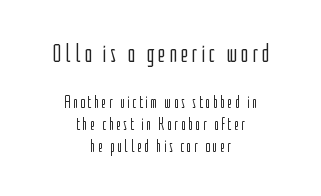
Q: Is the text bold? A: No.
Q: Is the text italic (slanted)? A: No, it is upright.
Q: Is the text underlined? A: No.
Q: How is the paragraph aligned? A: Centered.
Q: Is the spacing between lines tight, normal or loose? A: Normal.
Q: Which block of text is set in a larger size, the first (top) or the second (bottom)? A: The first (top) one.
